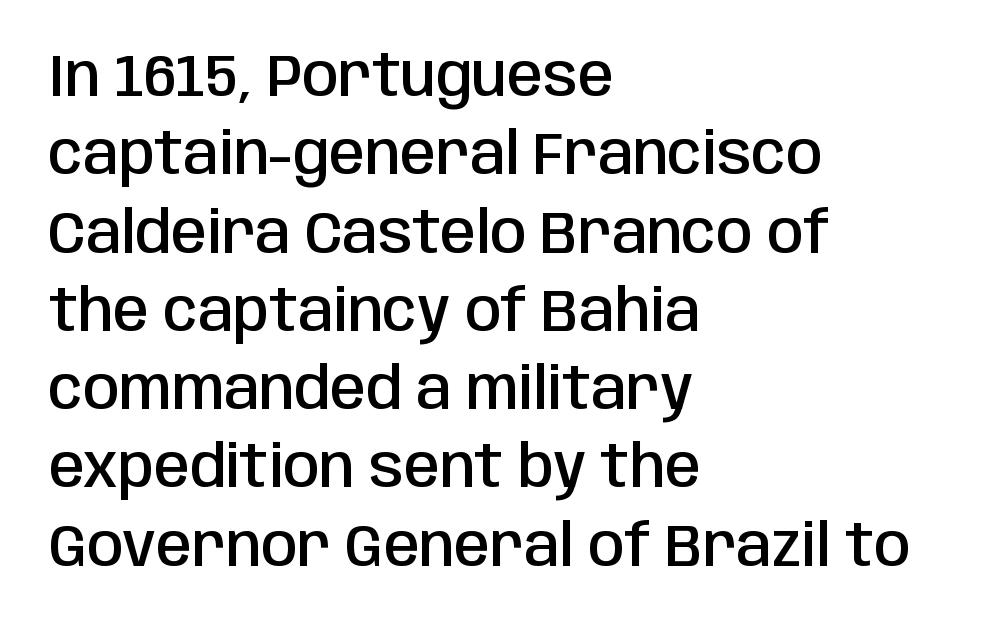
Q: Is the text bold? A: Semi-bold.
Q: Is the text italic (slanted)? A: No, it is upright.
Q: Is the typeface a serif or a sans-serif typeface? A: Sans-serif.
Q: Is the text underlined? A: No.
Q: How is the paragraph aligned? A: Left-aligned.
Q: Is the spacing between letters normal or unusually wide? A: Normal.
Q: Is the spacing between lines tight, normal or loose? A: Normal.
Q: Width (condensed, normal, or wide)? A: Condensed.
Q: Stroke contrast? A: Low.
Q: x-height? A: Large.
Q: Monospaced? A: No.
